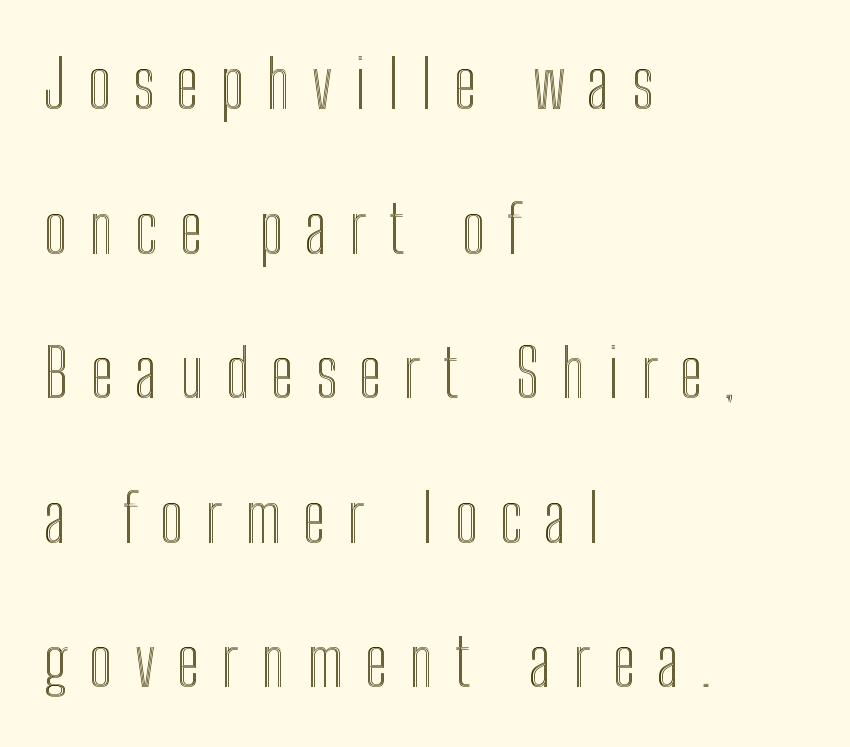
Q: Is the text italic (slanted)? A: No, it is upright.
Q: Is the text underlined? A: No.
Q: How is the paragraph aligned? A: Left-aligned.
Q: Is the spacing between letters normal or unusually wide? A: Unusually wide.
Q: Is the spacing between lines tight, normal or loose? A: Loose.
Q: Width (condensed, normal, or wide)? A: Condensed.
Q: x-height? A: Medium.
Q: Monospaced? A: No.
